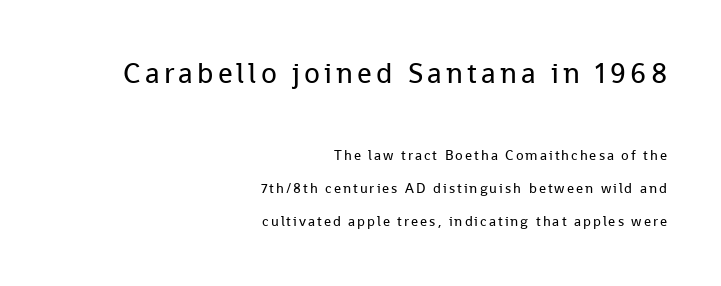
The image shows 29 px regular-weight sans-serif type, upright; set right-aligned, loose line spacing (2.37x), not underlined; the first (top) block is 2.07x larger; low stroke contrast and a medium x-height.
